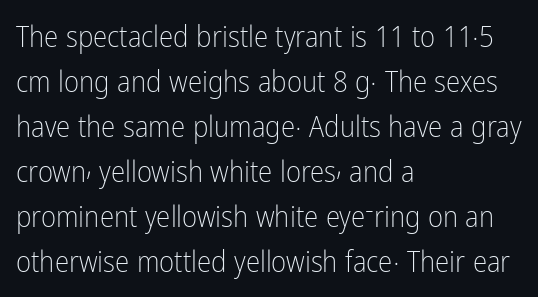
The image shows 29 px light, condensed sans-serif type, upright; set left-aligned, normal line spacing (1.55x), normal letter spacing, not underlined; low stroke contrast and a medium x-height.
